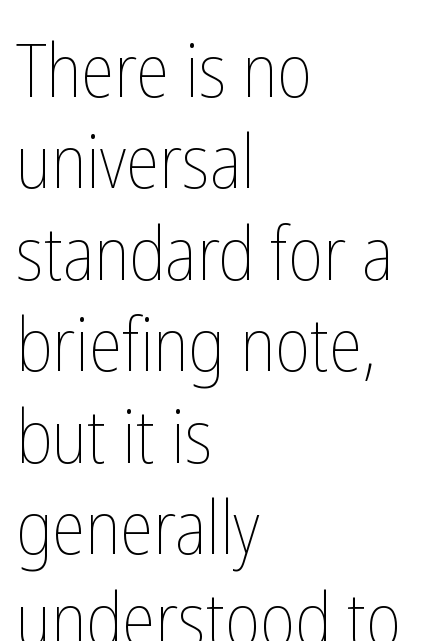
Q: Is the text bold? A: No.
Q: Is the text italic (slanted)? A: No, it is upright.
Q: Is the text underlined? A: No.
Q: How is the paragraph aligned? A: Left-aligned.
Q: Is the spacing between letters normal or unusually wide? A: Normal.
Q: Width (condensed, normal, or wide)? A: Condensed.
Q: Stroke contrast? A: Low.
Q: x-height? A: Medium.
Q: Monospaced? A: No.
